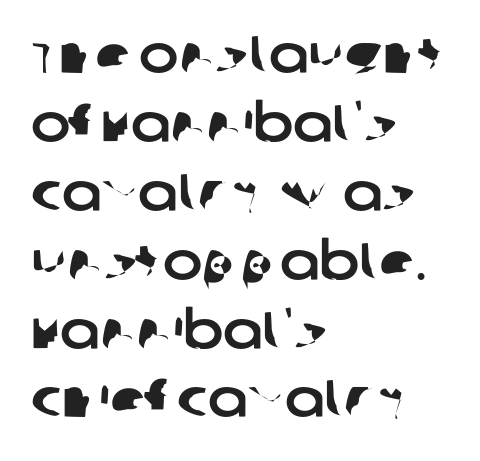
The block of text has a typical density, with ordinary space between rows. Beneath every word, the page is bare. Are there feet on the stems? There aren't — it's a sans. The letters advance in unequal steps, a hallmark of proportional type. The tracking reads as untouched default to a designer's eye. The paragraph has a hard left edge and a soft right edge.
